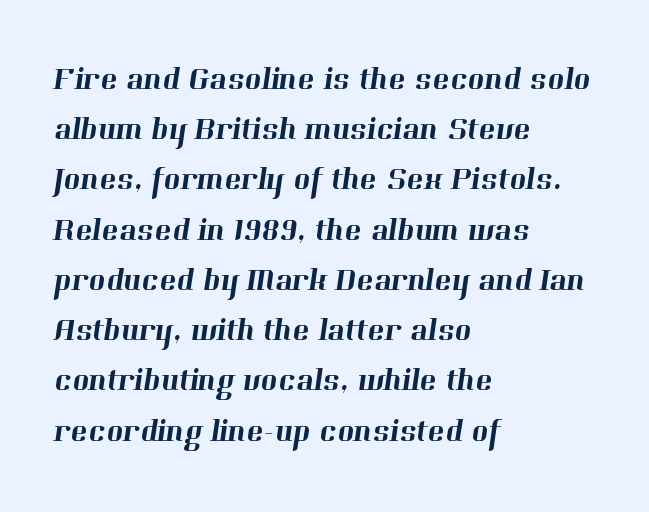
The image shows 32 px serif type; set left-aligned, normal line spacing (1.57x), normal letter spacing, not underlined; high stroke contrast and a medium x-height.
